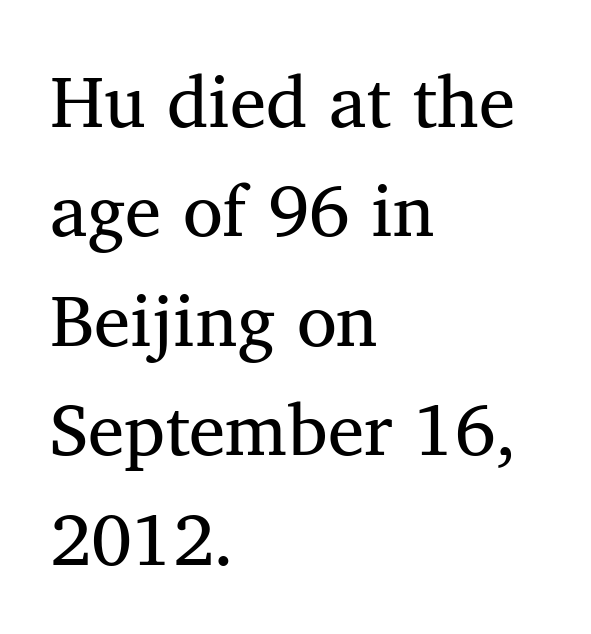
The image shows 73 px serif type; set left-aligned, normal line spacing (1.5x), normal letter spacing, not underlined; medium stroke contrast and a medium x-height.
